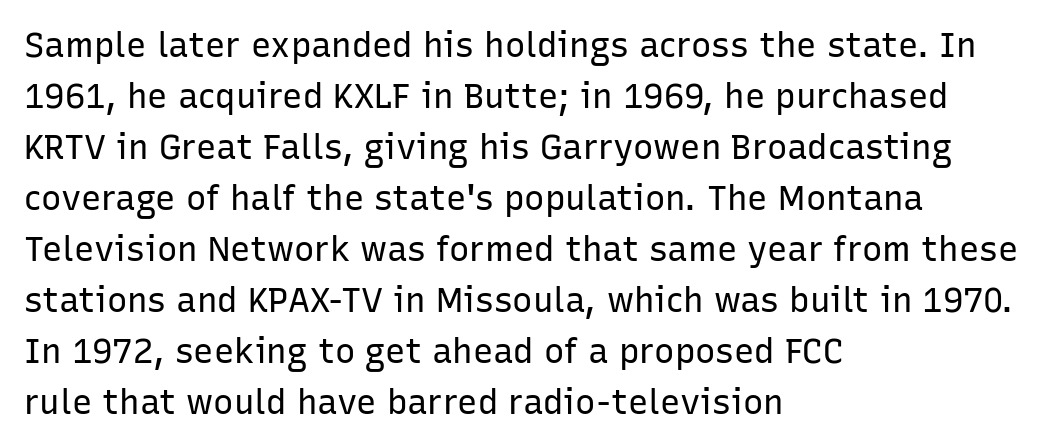
{"serif": "no", "italic": "no", "bold": "no", "weight": "regular", "width": "normal", "stroke_contrast": "low", "x_height": "medium", "monospaced": "no", "underline": "no", "align": "left", "line_spacing": "normal", "line_spacing_ratio": 1.5, "letter_spacing": "normal", "letter_spacing_em": 0.0, "glyph_px": 34}
